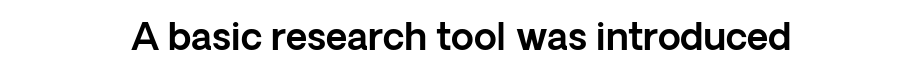
Q: Is the text italic (slanted)? A: No, it is upright.
Q: Is the typeface a serif or a sans-serif typeface? A: Sans-serif.
Q: Is the text underlined? A: No.
Q: Is the spacing between letters normal or unusually wide? A: Normal.
Q: Width (condensed, normal, or wide)? A: Normal.
Q: x-height? A: Medium.
Q: Monospaced? A: No.
